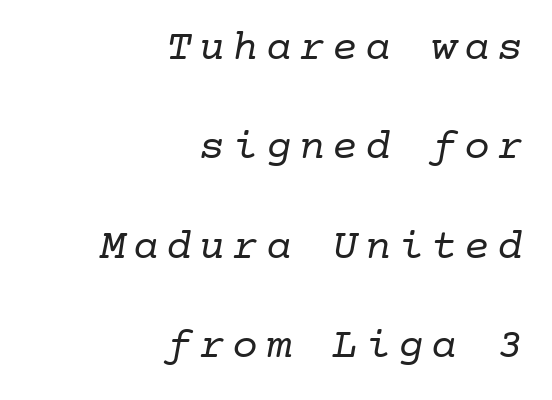
The image shows 43 px regular-weight serif type, monospaced; set right-aligned, loose line spacing (2.31x), not underlined; low stroke contrast and a medium x-height.
